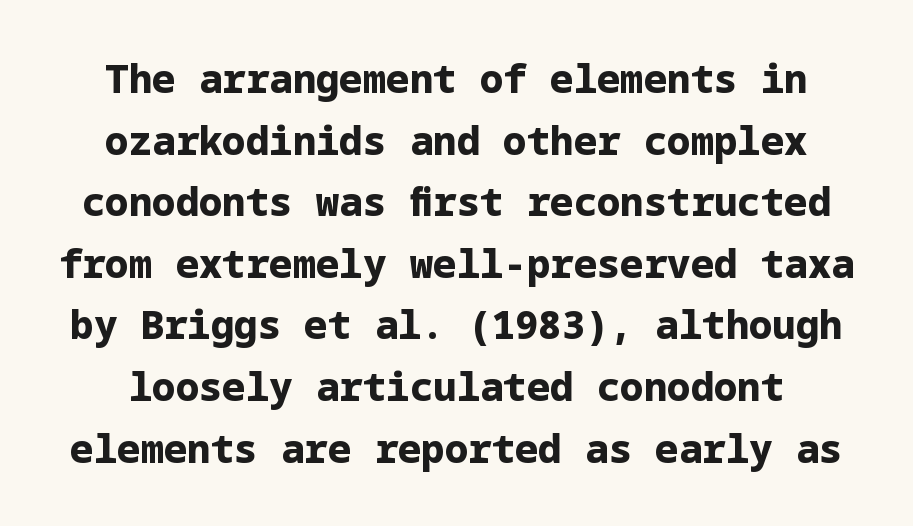
Q: Is the text bold? A: Yes.
Q: Is the text italic (slanted)? A: No, it is upright.
Q: Is the typeface a serif or a sans-serif typeface? A: Sans-serif.
Q: Is the text underlined? A: No.
Q: Is the spacing between letters normal or unusually wide? A: Normal.
Q: Is the spacing between lines tight, normal or loose? A: Normal.
Q: Width (condensed, normal, or wide)? A: Normal.
Q: Stroke contrast? A: Low.
Q: x-height? A: Medium.
